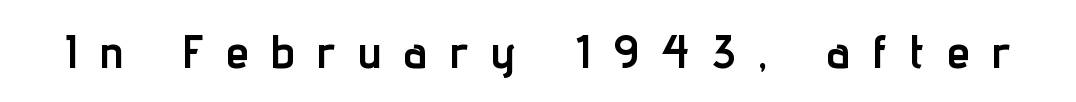
The image shows 46 px semibold, condensed sans-serif type, upright; set unusually wide letter spacing (+0.5 em), not underlined; low stroke contrast and a medium x-height.
